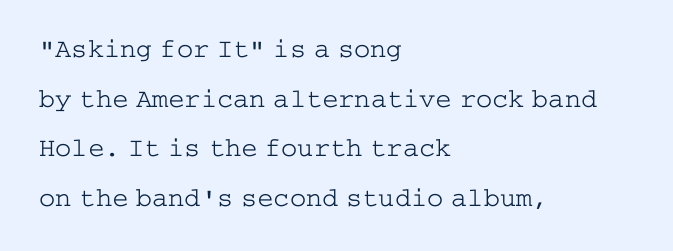
The image shows 27 px text type, upright; set left-aligned, line spacing 1.84x, normal letter spacing, not underlined.
